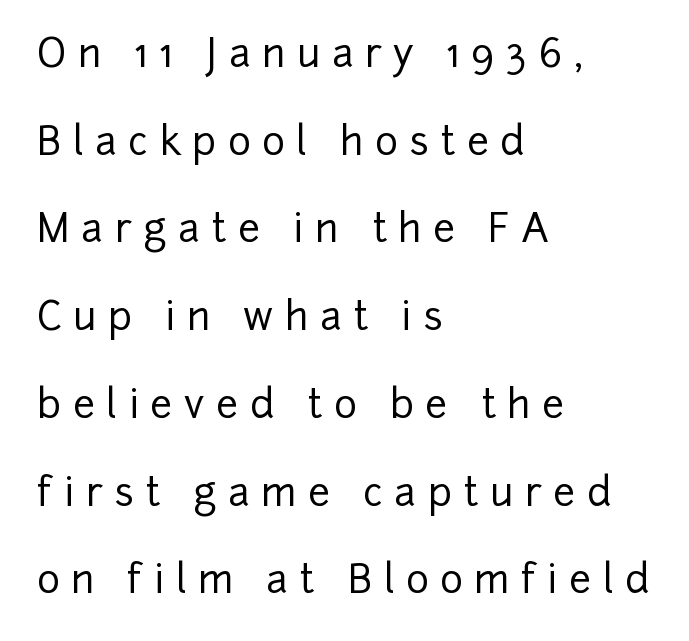
The image shows 39 px sans-serif type, upright; set left-aligned, loose line spacing (2.25x), unusually wide letter spacing (+0.29 em), not underlined; low stroke contrast and a medium x-height.
